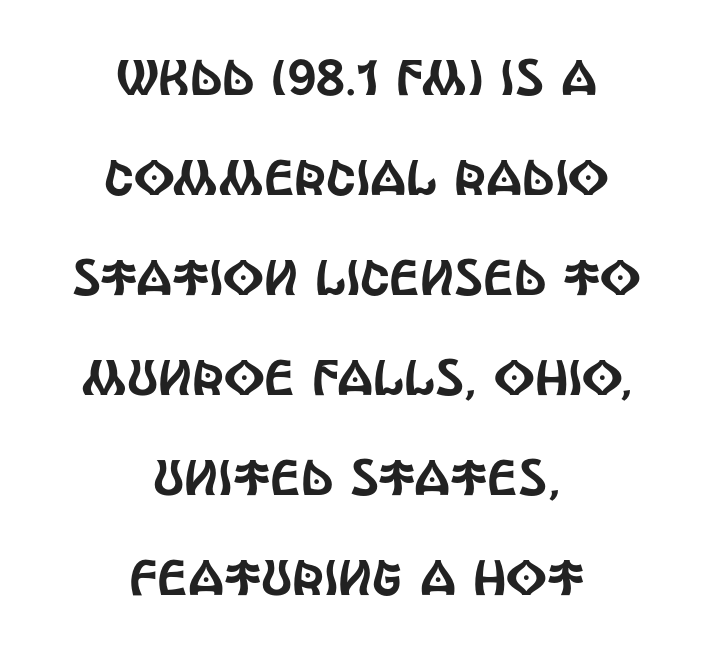
Interline gaps are noticeably wide in this sample. Style check: upright. Each row of text sits above clean, open space. Where is the straight margin? There isn't one; the lines are centered.
